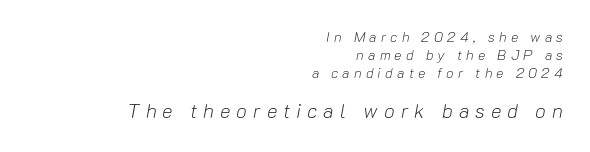
{"italic": "yes", "lean": "right", "slant_degrees": 10, "bold": "no", "underline": "no", "align": "right", "line_spacing": "normal", "line_spacing_ratio": 1.29, "letter_spacing": "wide", "letter_spacing_em": 0.3, "larger_block": "second", "size_ratio": 1.43, "glyph_px": 20}
